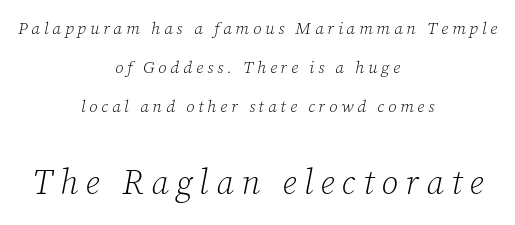
The image shows 34 px light serif type, italic (leaning right); set centered, loose line spacing (2.3x), unusually wide letter spacing (+0.22 em), not underlined; the second (bottom) block is 2.0x larger; low stroke contrast and a medium x-height.
